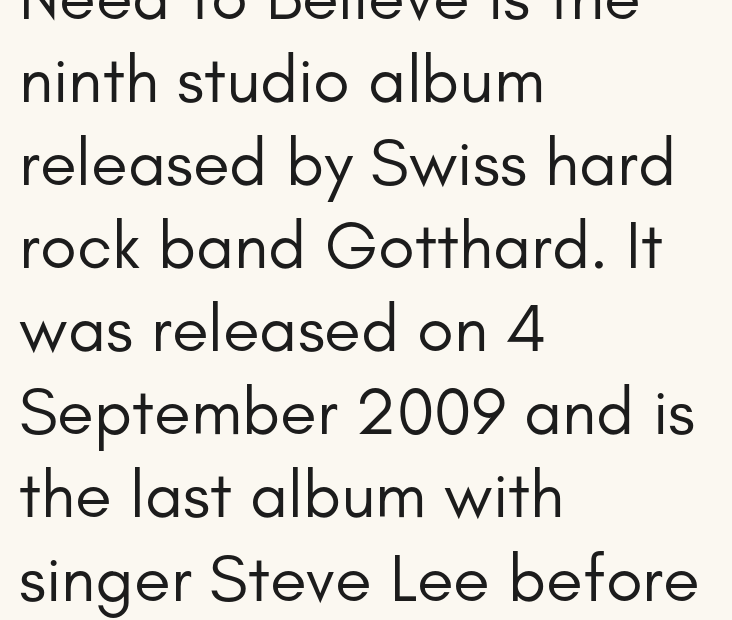
Does extra space separate the letters? No, they use regular spacing. A typesetter would call this proportional, since set widths differ per character. Any mark beneath the type? The region is blank. Caption: face not bold, strokes unweighted. Every row of glyphs begins at an identical x-position on the left.
